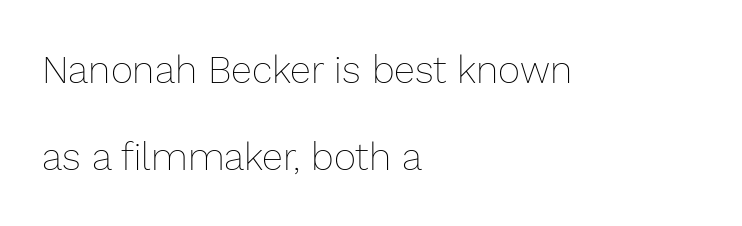
Each word holds together tightly as a unit, with standard inter-letter gaps. Underlining? Definitely not there. Proportional: the letters do not fall into vertical columns. Designer's note — italics off, roman on.
